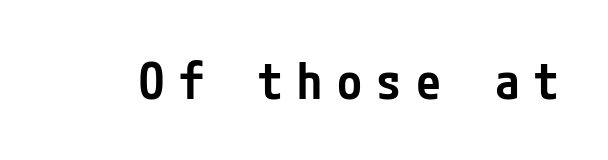
Characters remain perfectly vertical along every line. Descenders are the only things crossing below the line. You could only call the tracking loose — the letters float apart. The rendering shows plain stroke endings on the letterforms — a sans-serif design. Weight: semibold (demi).
